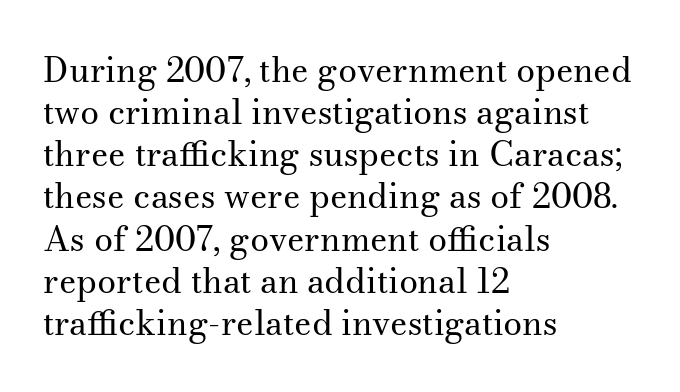
These lines are rendered in a variable-pitch font. In terms of letterspacing, this is plain default setting. The font's upright variant was chosen for this text. The specimen omits any rule beneath the text block's lines. The weight tops out at a normal text grade.
